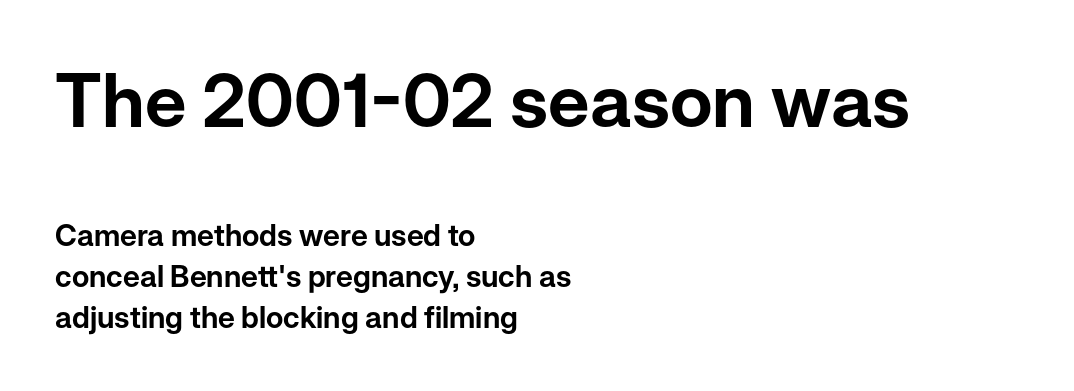
The image shows 74 px sans-serif type, upright; set left-aligned, normal line spacing (1.37x), normal letter spacing, not underlined; the first (top) block is 2.47x larger; low stroke contrast and a medium x-height.
